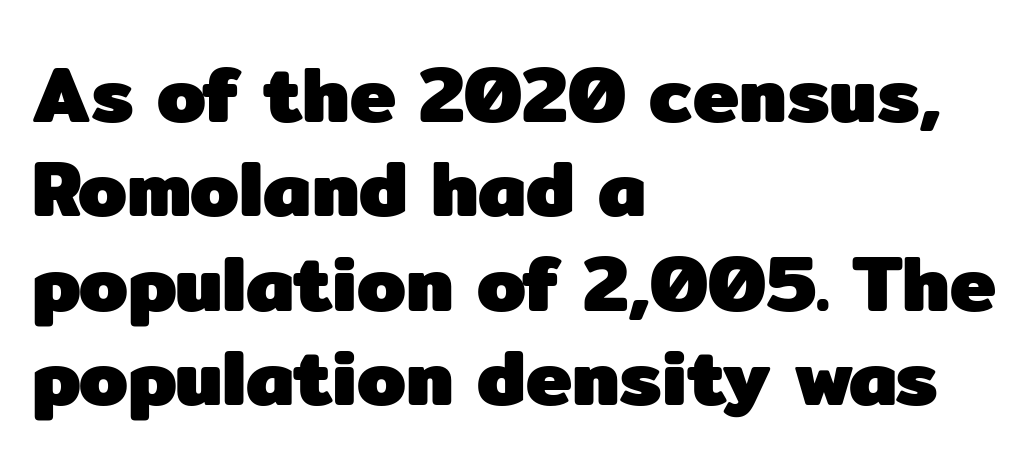
You could call the tracking neutral — neither tight nor loose. Serif or sans? Sans — the stroke terminals are bare. The letters advance in unequal steps, a hallmark of proportional type. The face used here has the dense, thick strokes of a bold.
